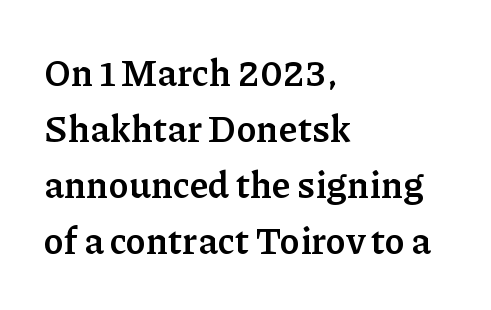
A typesetter would call this proportional, since set widths differ per character. Notice how descenders clear the ascenders below comfortably — that's standard leading. A student would call this left alignment; a typographer would say flush left, rag right. Designer's note — italics off, roman on. Serif or sans? Serif — the stroke terminals have little feet. The horizontal fit of the characters is conventional and even.
